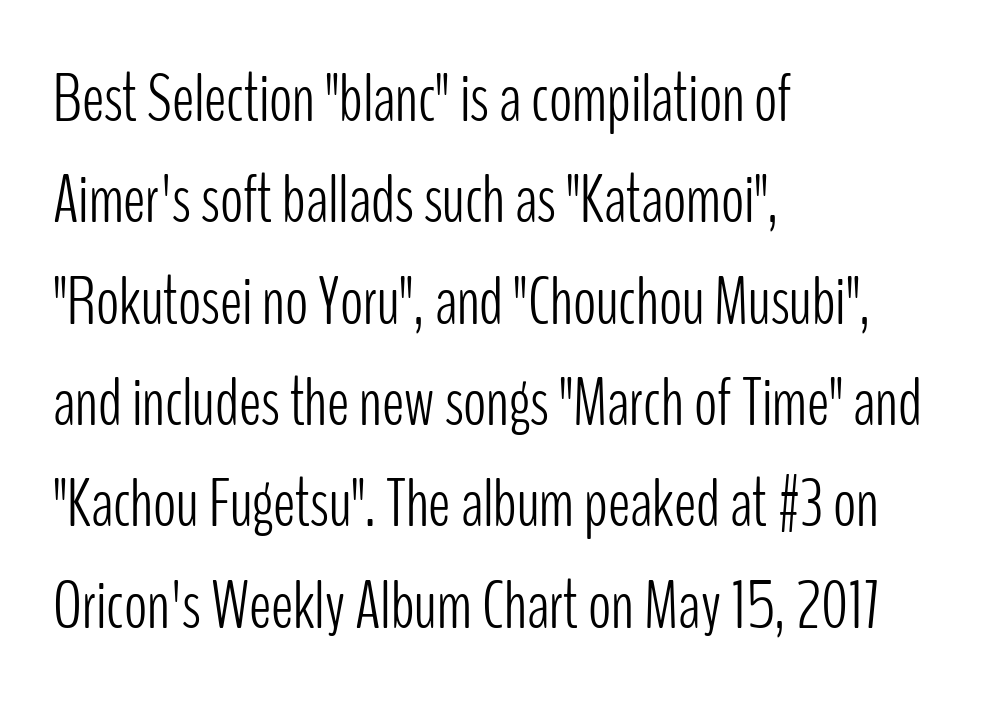
Q: Is the text bold? A: No.
Q: Is the text italic (slanted)? A: No, it is upright.
Q: Is the typeface a serif or a sans-serif typeface? A: Sans-serif.
Q: Is the text underlined? A: No.
Q: How is the paragraph aligned? A: Left-aligned.
Q: Is the spacing between letters normal or unusually wide? A: Normal.
Q: Is the spacing between lines tight, normal or loose? A: Normal.
Q: Width (condensed, normal, or wide)? A: Condensed.
Q: Stroke contrast? A: Low.
Q: x-height? A: Medium.
Q: Monospaced? A: No.
